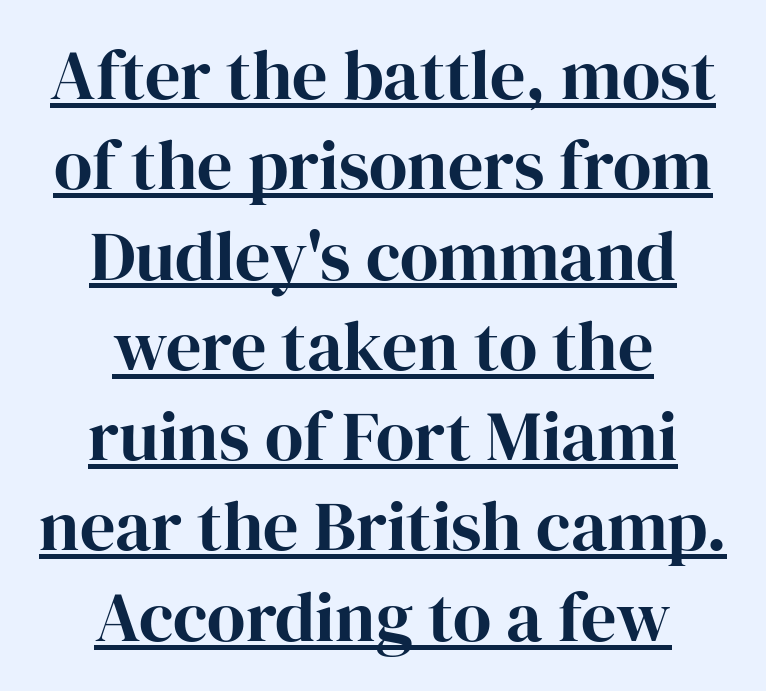
Q: Is the text bold? A: Yes.
Q: Is the text italic (slanted)? A: No, it is upright.
Q: Is the typeface a serif or a sans-serif typeface? A: Serif.
Q: Is the text underlined? A: Yes.
Q: How is the paragraph aligned? A: Centered.
Q: Is the spacing between letters normal or unusually wide? A: Normal.
Q: Is the spacing between lines tight, normal or loose? A: Normal.
Q: Width (condensed, normal, or wide)? A: Normal.
Q: Stroke contrast? A: High.
Q: x-height? A: Medium.
Q: Monospaced? A: No.
